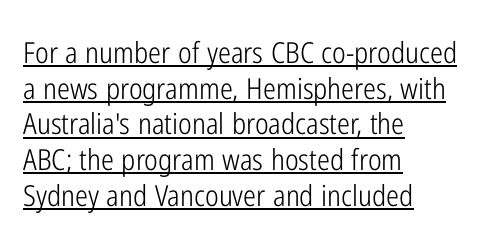
Q: Is the text bold? A: No.
Q: Is the text italic (slanted)? A: No, it is upright.
Q: Is the typeface a serif or a sans-serif typeface? A: Sans-serif.
Q: Is the text underlined? A: Yes.
Q: How is the paragraph aligned? A: Left-aligned.
Q: Is the spacing between letters normal or unusually wide? A: Normal.
Q: Width (condensed, normal, or wide)? A: Condensed.
Q: Stroke contrast? A: Low.
Q: x-height? A: Medium.
Q: Monospaced? A: No.
